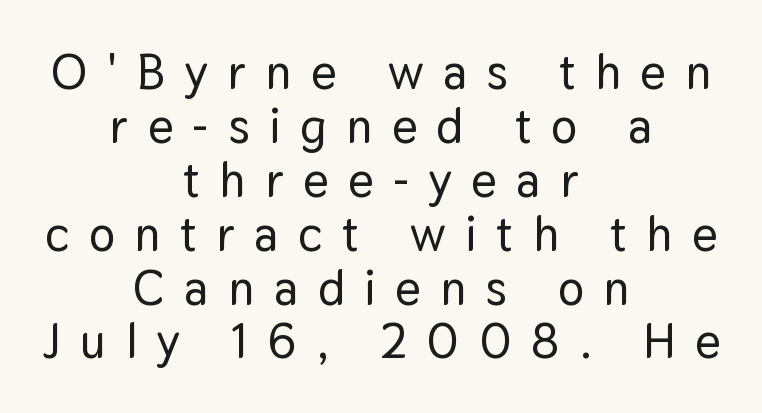
{"serif": "no", "italic": "no", "width": "normal", "stroke_contrast": "low", "x_height": "medium", "monospaced": "no", "underline": "no", "align": "center", "line_spacing": "tight", "line_spacing_ratio": 1.1, "letter_spacing": "wide", "letter_spacing_em": 0.4, "glyph_px": 49}
